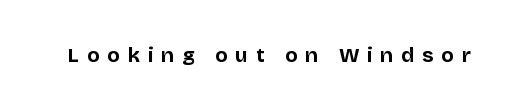
The image shows 21 px bold type, upright; set unusually wide letter spacing (+0.37 em), not underlined.
